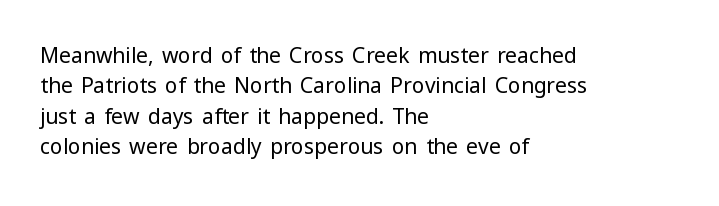
The image shows 21 px text type, upright; set left-aligned, normal line spacing (1.45x), normal letter spacing, not underlined.
